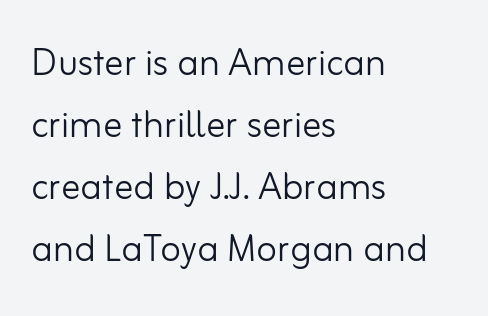
Q: Is the text bold? A: No.
Q: Is the text italic (slanted)? A: No, it is upright.
Q: Is the typeface a serif or a sans-serif typeface? A: Sans-serif.
Q: Is the text underlined? A: No.
Q: How is the paragraph aligned? A: Left-aligned.
Q: Is the spacing between letters normal or unusually wide? A: Normal.
Q: Is the spacing between lines tight, normal or loose? A: Normal.
Q: Width (condensed, normal, or wide)? A: Normal.
Q: Stroke contrast? A: Low.
Q: x-height? A: Small.
Q: Monospaced? A: No.
